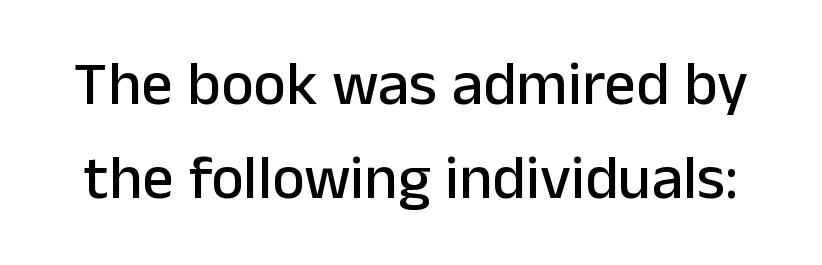
What's the leading like? Ordinary, nothing unusual. These lines keep a tight, regular rhythm from letter to letter. Is this a fixed-width face? No — the glyphs have proportional, varying widths. The characters display no serif detailing; their extremities are plain. Plain, unruled lines of type.
